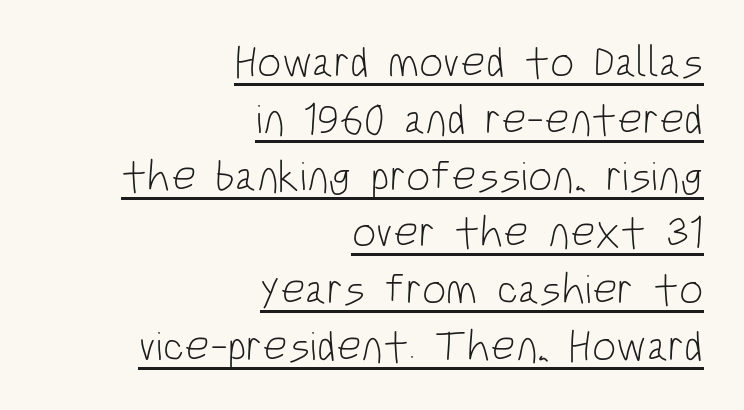
{"serif": "no", "italic": "no", "bold": "no", "weight": "light", "width": "condensed", "stroke_contrast": "low", "x_height": "large", "monospaced": "no", "underline": "yes", "align": "right", "line_spacing": "normal", "line_spacing_ratio": 1.32, "letter_spacing": "normal", "letter_spacing_em": 0.0, "glyph_px": 43}
